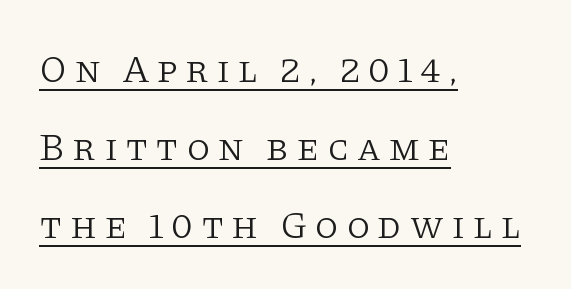
The image shows 38 px light serif type, upright; set left-aligned, loose line spacing (2.05x), unusually wide letter spacing (+0.2 em), underlined; low stroke contrast and a large x-height.
